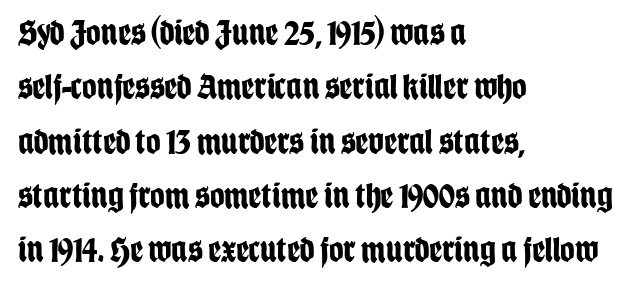
A clean baseline with only descenders dipping below it. A normal amount of white space separates one row of letters from the next. The characters display no serif detailing; their extremities are plain. Looks like regular typesetting: each glyph gets only the width it needs. The horizontal fit of the characters is conventional and even.
